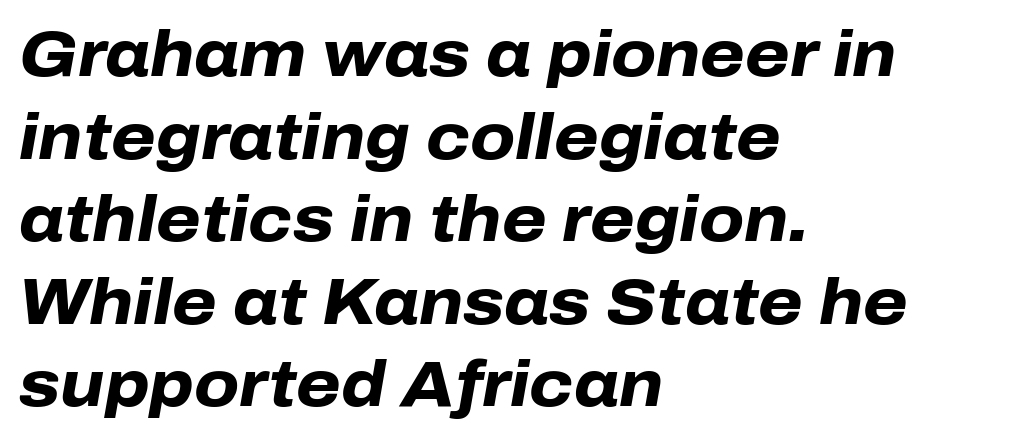
{"italic": "yes", "lean": "right", "slant_degrees": 10, "bold": "yes", "weight": "heavy", "width": "normal", "stroke_contrast": "low", "x_height": "medium", "monospaced": "no", "underline": "no", "align": "left", "line_spacing": "normal", "line_spacing_ratio": 1.29, "letter_spacing": "normal", "letter_spacing_em": 0.0, "glyph_px": 64}
